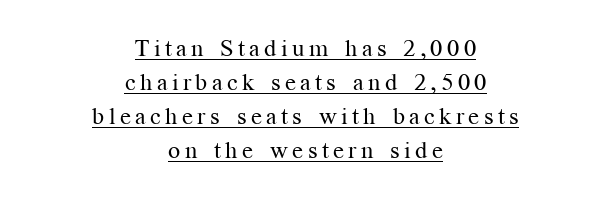
{"italic": "no", "bold": "no", "underline": "yes", "align": "center", "line_spacing": "normal", "line_spacing_ratio": 1.42, "glyph_px": 24}
